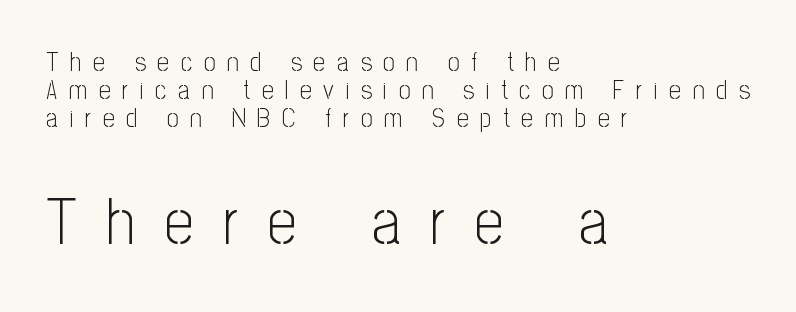
Q: Is the text bold? A: No.
Q: Is the text italic (slanted)? A: No, it is upright.
Q: Is the typeface a serif or a sans-serif typeface? A: Sans-serif.
Q: Is the text underlined? A: No.
Q: How is the paragraph aligned? A: Left-aligned.
Q: Is the spacing between letters normal or unusually wide? A: Unusually wide.
Q: Is the spacing between lines tight, normal or loose? A: Tight.
Q: Which block of text is set in a larger size, the first (top) or the second (bottom)? A: The second (bottom) one.
Q: Width (condensed, normal, or wide)? A: Condensed.
Q: Stroke contrast? A: Low.
Q: x-height? A: Medium.
Q: Monospaced? A: No.
